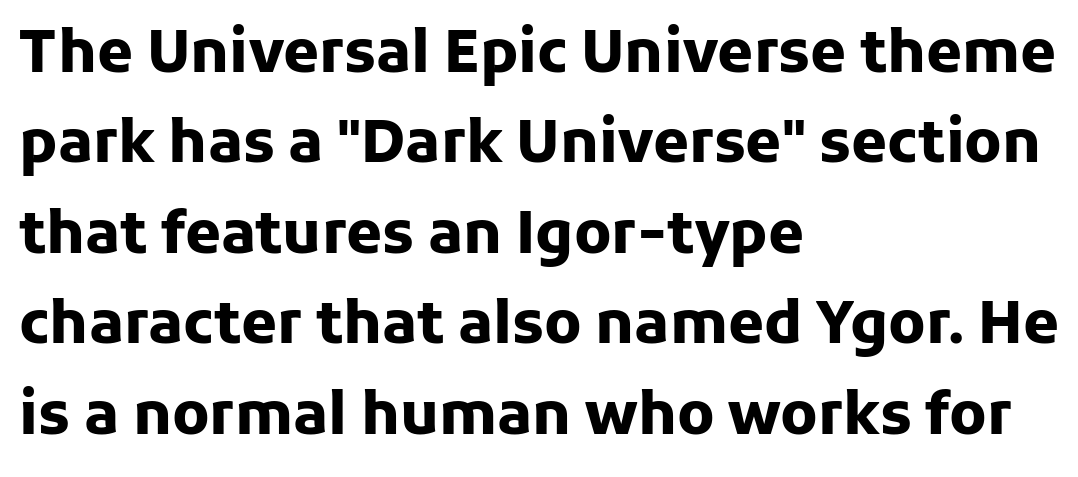
{"serif": "no", "italic": "no", "bold": "yes", "weight": "heavy", "width": "normal", "stroke_contrast": "low", "x_height": "medium", "monospaced": "no", "underline": "no", "align": "left", "line_spacing": "normal", "line_spacing_ratio": 1.56, "letter_spacing": "normal", "letter_spacing_em": 0.0, "glyph_px": 58}
